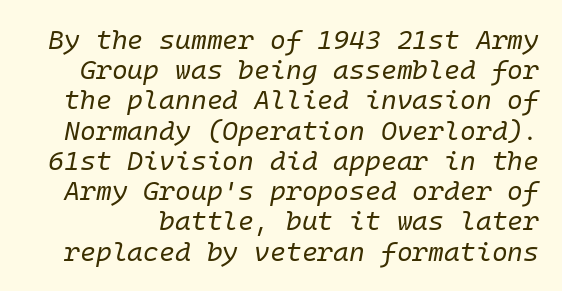
Q: Is the text bold? A: No.
Q: Is the text italic (slanted)? A: Yes, it leans right by about 10 degrees.
Q: Is the text underlined? A: No.
Q: Is the spacing between letters normal or unusually wide? A: Normal.
Q: Is the spacing between lines tight, normal or loose? A: Tight.
